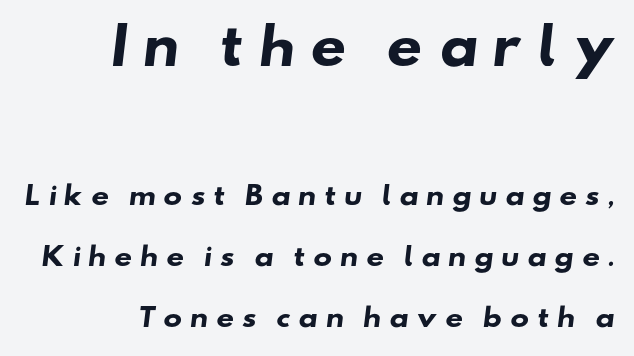
The passage shown is typeset with a sans-serif family. Varying glyph widths throughout — classic text-font behaviour. Character size in the leading block exceeds that of the trailing block. This sample trades compactness for vertical openness between lines.
